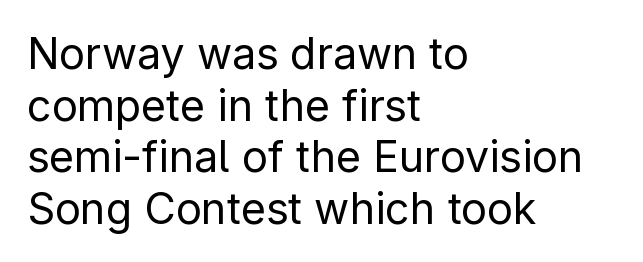
The image shows 43 px regular-weight sans-serif type, upright; set left-aligned, line spacing 1.2x, normal letter spacing, not underlined; low stroke contrast and a medium x-height.
